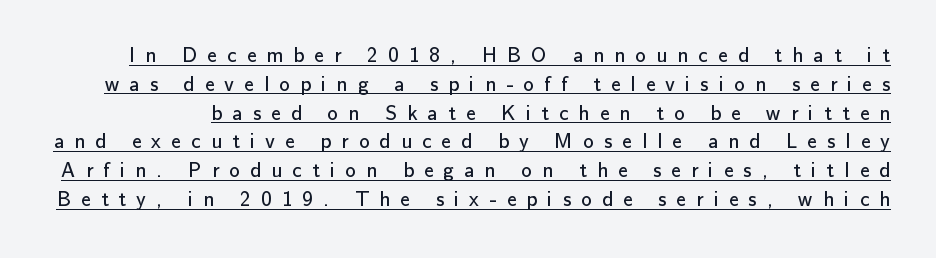
Q: Is the text bold? A: No.
Q: Is the text italic (slanted)? A: No, it is upright.
Q: Is the text underlined? A: Yes.
Q: Is the spacing between letters normal or unusually wide? A: Unusually wide.
Q: Is the spacing between lines tight, normal or loose? A: Normal.
